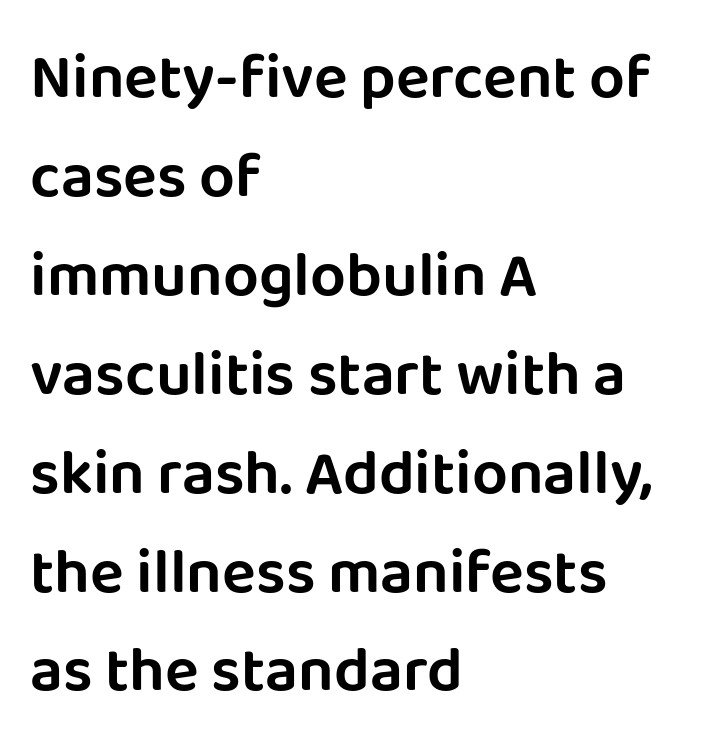
The image shows 63 px sans-serif type, upright; set left-aligned, normal line spacing (1.57x), normal letter spacing, not underlined; low stroke contrast and a large x-height.
